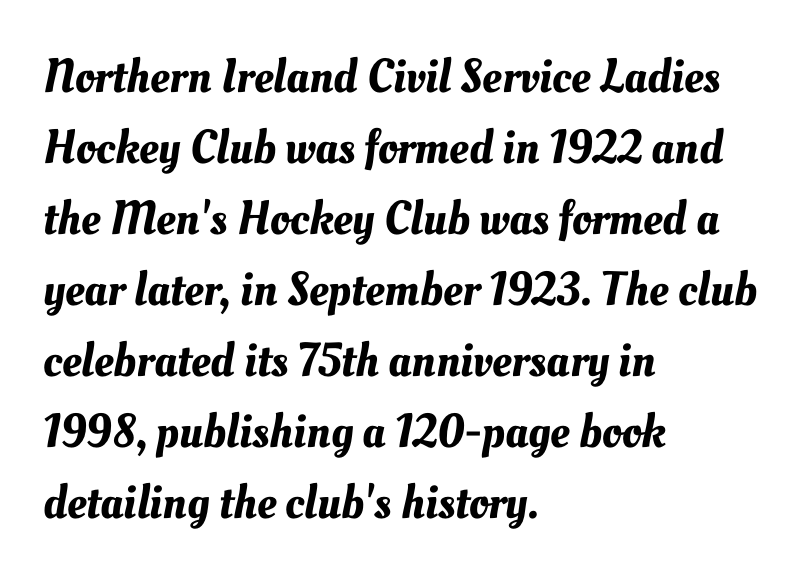
{"width": "normal", "stroke_contrast": "medium", "x_height": "small", "monospaced": "no", "underline": "no", "align": "left", "line_spacing": "normal", "line_spacing_ratio": 1.48, "letter_spacing": "normal", "letter_spacing_em": 0.0, "glyph_px": 48}
